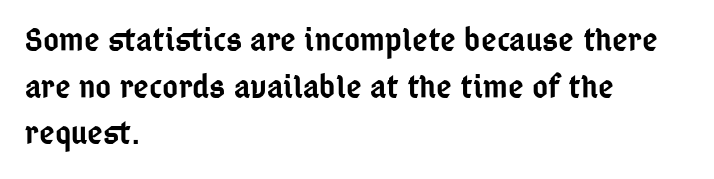
{"serif": "no", "italic": "no", "bold": "semi", "weight": "semibold", "width": "condensed", "stroke_contrast": "low", "x_height": "medium", "monospaced": "no", "underline": "no", "align": "left", "line_spacing": "normal", "line_spacing_ratio": 1.37, "letter_spacing": "normal", "letter_spacing_em": 0.0, "glyph_px": 34}
